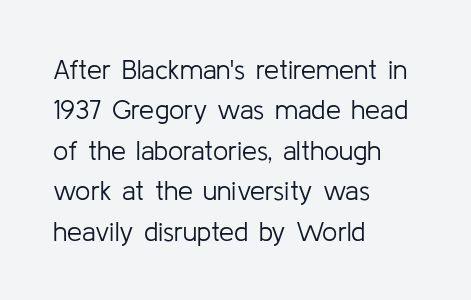
The image shows 27 px text type, upright; set left-aligned, normal line spacing (1.5x), normal letter spacing, not underlined.
